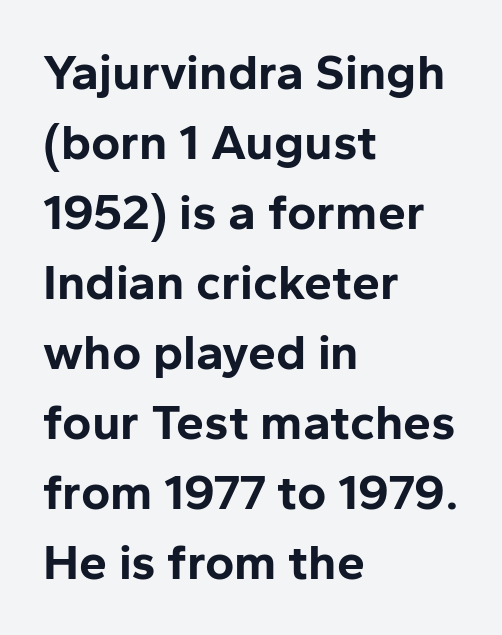
The passage shown is typed in a proportional face where columns would drift. The rendering uses a moderate line-height, typical for paragraphs. Stroke thickness is high; the sample reads as a true bold. Upright lettering throughout. The letters carry no serifs — their stems end cleanly without finishing strokes. Teacher's note: observe the even left margin — that is flush-left alignment.
